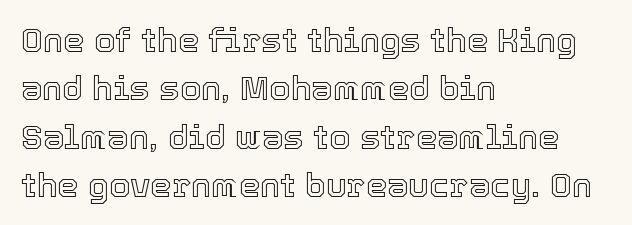
The image shows 34 px text type, upright; set left-aligned, normal line spacing (1.42x), normal letter spacing, not underlined; a medium x-height.
